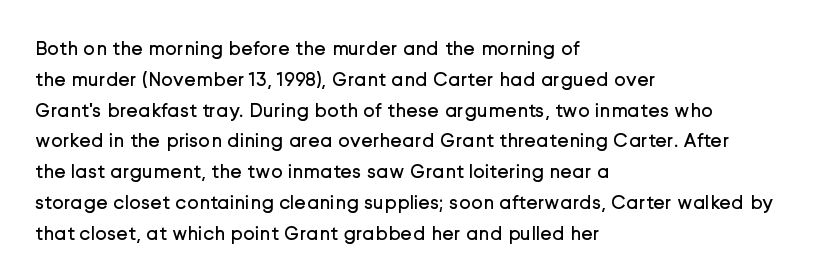
{"italic": "no", "bold": "no", "underline": "no", "align": "left", "line_spacing": "normal", "line_spacing_ratio": 1.54, "letter_spacing": "normal", "letter_spacing_em": 0.0, "glyph_px": 20}
